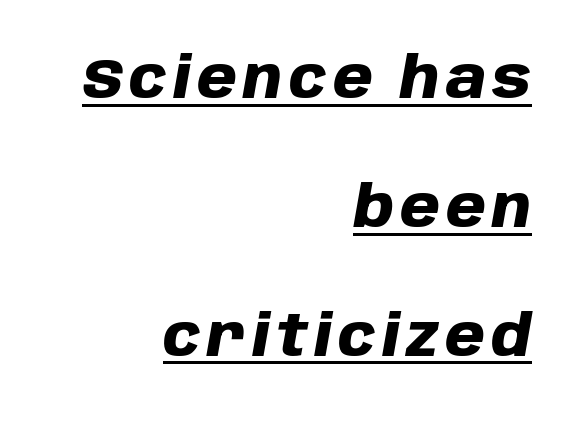
Q: Is the text bold? A: Yes.
Q: Is the text italic (slanted)? A: Yes, it leans right by about 10 degrees.
Q: Is the text underlined? A: Yes.
Q: How is the paragraph aligned? A: Right-aligned.
Q: Is the spacing between lines tight, normal or loose? A: Loose.
Q: Width (condensed, normal, or wide)? A: Normal.
Q: Stroke contrast? A: Low.
Q: x-height? A: Large.
Q: Monospaced? A: No.
